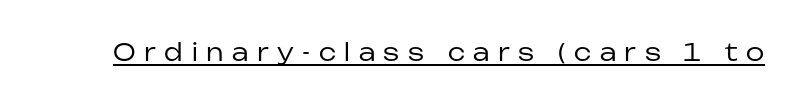
Q: Is the text bold? A: No.
Q: Is the text italic (slanted)? A: No, it is upright.
Q: Is the text underlined? A: Yes.
Q: Is the spacing between letters normal or unusually wide? A: Unusually wide.
